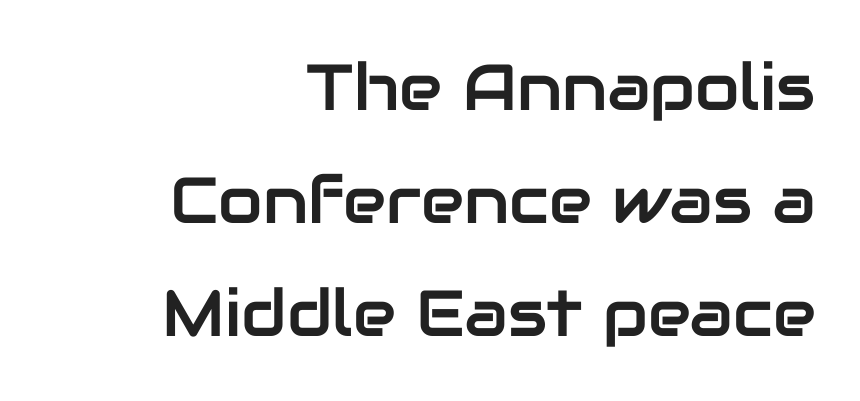
The image shows 65 px sans-serif type, upright; set right-aligned, line spacing 1.74x, normal letter spacing, not underlined; low stroke contrast and a medium x-height.
